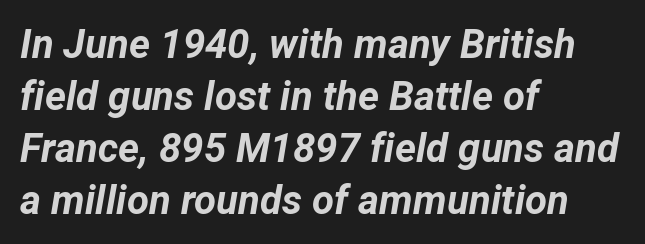
Q: Is the text bold? A: Yes.
Q: Is the text italic (slanted)? A: Yes, it leans right by about 12 degrees.
Q: Is the text underlined? A: No.
Q: How is the paragraph aligned? A: Left-aligned.
Q: Is the spacing between letters normal or unusually wide? A: Normal.
Q: Is the spacing between lines tight, normal or loose? A: Normal.
Q: Width (condensed, normal, or wide)? A: Normal.
Q: Stroke contrast? A: Low.
Q: x-height? A: Medium.
Q: Monospaced? A: No.
